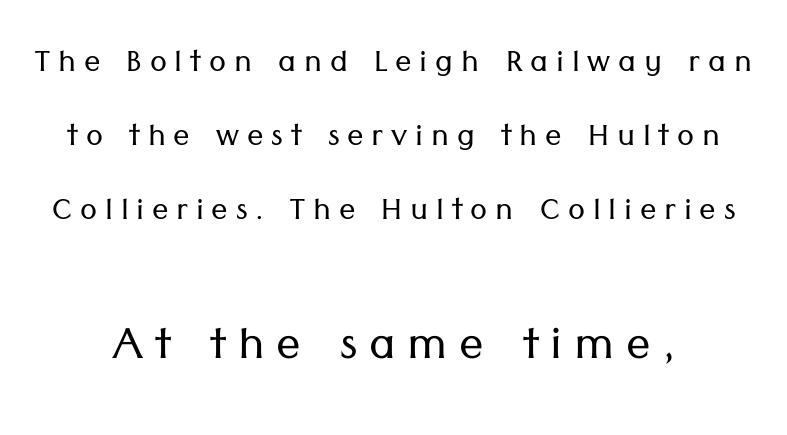
The image shows 61 px light sans-serif type, upright; set line spacing 1.8x, not underlined; the second (bottom) block is 1.49x larger; low stroke contrast and a medium x-height.
